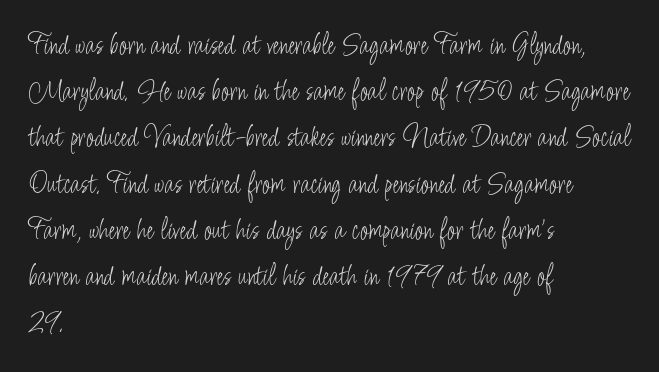
{"serif": "no", "bold": "no", "weight": "light", "width": "condensed", "stroke_contrast": "low", "x_height": "small", "monospaced": "no", "underline": "no", "align": "left", "line_spacing": "normal", "line_spacing_ratio": 1.54, "letter_spacing": "normal", "letter_spacing_em": 0.0, "glyph_px": 30}
